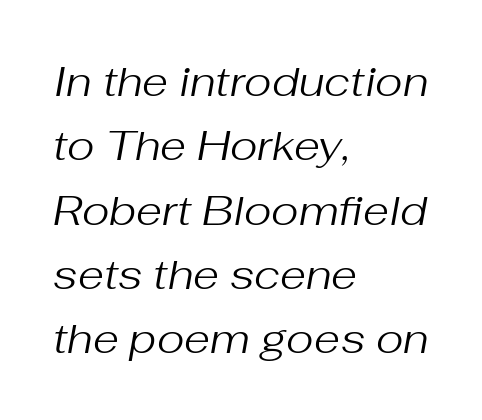
The image shows 42 px regular-weight type, italic (leaning right); set left-aligned, normal line spacing (1.53x), normal letter spacing, not underlined; medium stroke contrast and a medium x-height.
